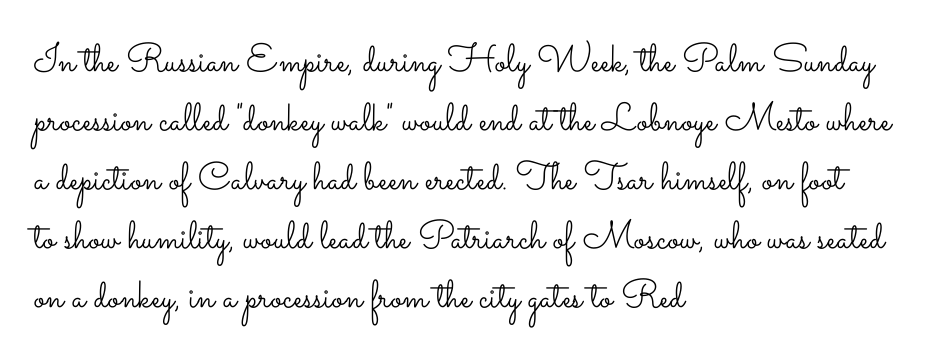
Nothing unusual about the tracking: characters are spaced as the font intends. The space between consecutive lines is moderate. Bold? No — there's no thickening of the strokes. A typesetter would call this proportional, since set widths differ per character. Underline: absent.
